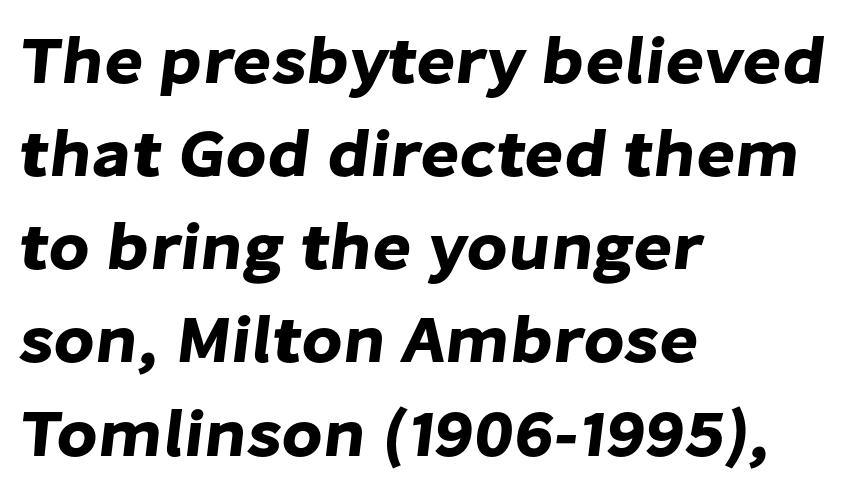
The image shows 67 px sans-serif type; set left-aligned, normal line spacing (1.39x), normal letter spacing, not underlined; low stroke contrast and a medium x-height.
